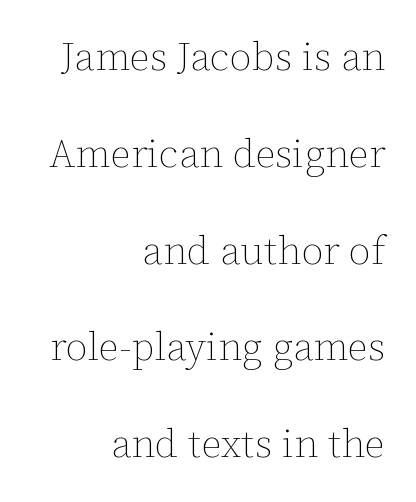
Think of a printed novel: that variable character pitch is what you see here. Reading down the block, your eye finds every line finishing at a fixed right position. Stem width sits at or under what a default text font uses. What stands out about the letter spacing? Nothing — it is the standard amount. Is there any slant? The stems are plumb.
